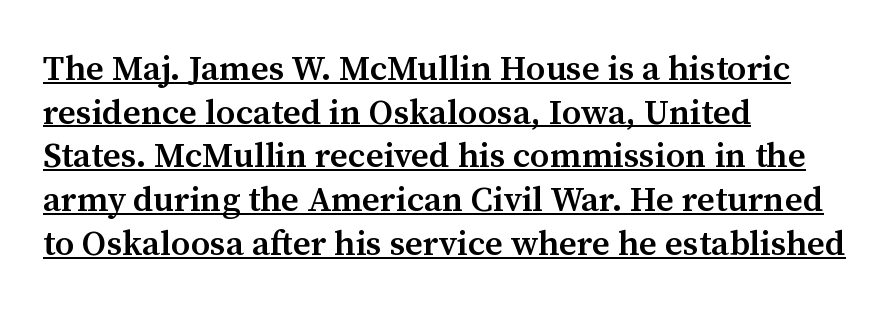
Q: Is the text bold? A: Semi-bold.
Q: Is the text italic (slanted)? A: No, it is upright.
Q: Is the typeface a serif or a sans-serif typeface? A: Serif.
Q: Is the text underlined? A: Yes.
Q: How is the paragraph aligned? A: Left-aligned.
Q: Is the spacing between letters normal or unusually wide? A: Normal.
Q: Is the spacing between lines tight, normal or loose? A: Normal.
Q: Width (condensed, normal, or wide)? A: Normal.
Q: Stroke contrast? A: Medium.
Q: x-height? A: Medium.
Q: Monospaced? A: No.
